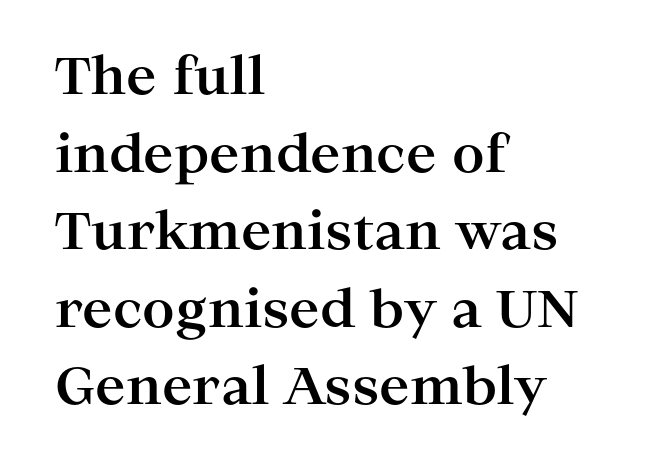
Notice how the stems are strictly vertical — no italics here. Lines of text with bare space underneath. Plenty of ink on the page — the face is bold. Words appear dense and cohesive because spacing is normal.
